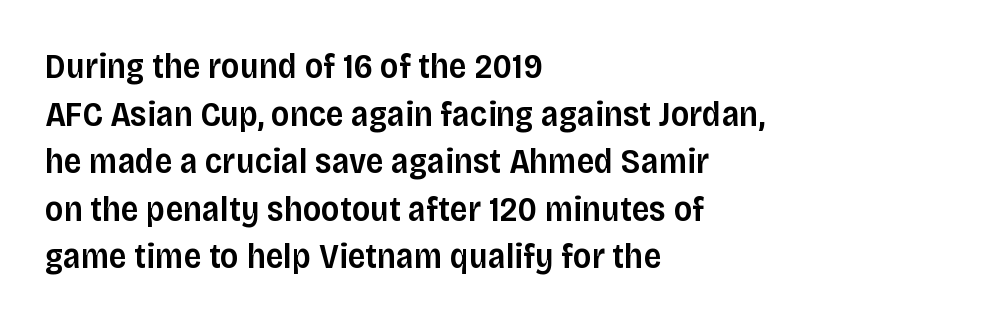
Q: Is the text bold? A: Semi-bold.
Q: Is the text italic (slanted)? A: No, it is upright.
Q: Is the typeface a serif or a sans-serif typeface? A: Sans-serif.
Q: Is the text underlined? A: No.
Q: How is the paragraph aligned? A: Left-aligned.
Q: Is the spacing between letters normal or unusually wide? A: Normal.
Q: Is the spacing between lines tight, normal or loose? A: Normal.
Q: Width (condensed, normal, or wide)? A: Normal.
Q: Stroke contrast? A: Low.
Q: x-height? A: Large.
Q: Monospaced? A: No.
